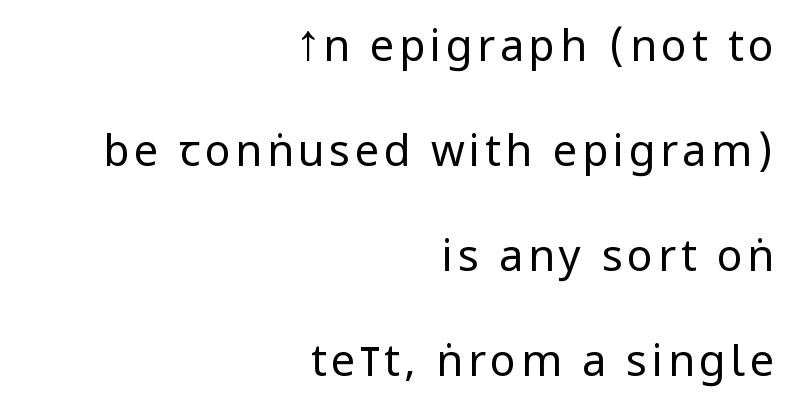
In CSS terms this would be text-align: right. Nope, not italic — everything's standing straight. The letters carry no serifs — their stems end cleanly without finishing strokes. The font is comparable to plain body text, perhaps lighter. Summary of vertical rhythm: relaxed, with wide interline spacing.
